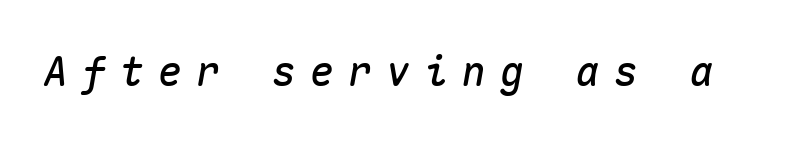
{"italic": "yes", "lean": "right", "slant_degrees": 10, "width": "normal", "stroke_contrast": "medium", "x_height": "medium", "monospaced": "yes", "underline": "no", "letter_spacing": "wide", "letter_spacing_em": 0.35, "glyph_px": 40}
